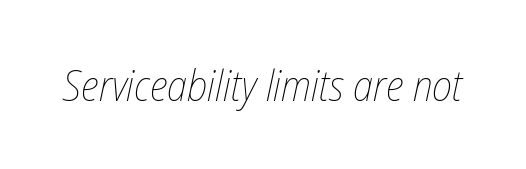
The image shows 43 px thin, condensed type, italic (leaning right); set normal letter spacing, not underlined; low stroke contrast and a medium x-height.
